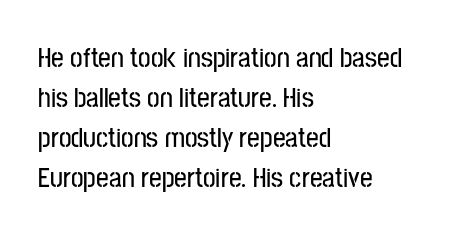
{"serif": "no", "italic": "no", "width": "condensed", "stroke_contrast": "low", "x_height": "medium", "monospaced": "no", "underline": "no", "align": "left", "line_spacing": "normal", "line_spacing_ratio": 1.43, "letter_spacing": "normal", "letter_spacing_em": 0.0, "glyph_px": 28}
